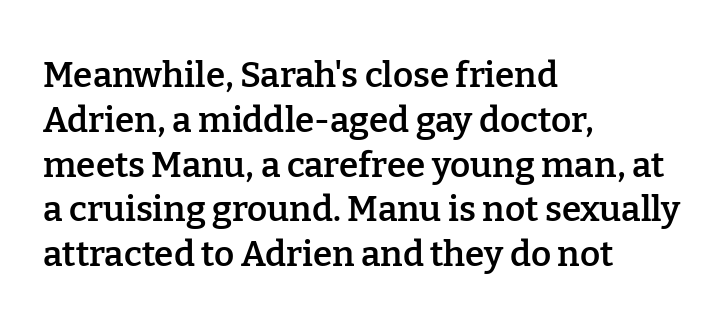
Q: Is the text bold? A: Semi-bold.
Q: Is the text italic (slanted)? A: No, it is upright.
Q: Is the typeface a serif or a sans-serif typeface? A: Serif.
Q: Is the text underlined? A: No.
Q: How is the paragraph aligned? A: Left-aligned.
Q: Is the spacing between letters normal or unusually wide? A: Normal.
Q: Is the spacing between lines tight, normal or loose? A: Normal.
Q: Width (condensed, normal, or wide)? A: Normal.
Q: Stroke contrast? A: Low.
Q: x-height? A: Medium.
Q: Monospaced? A: No.
